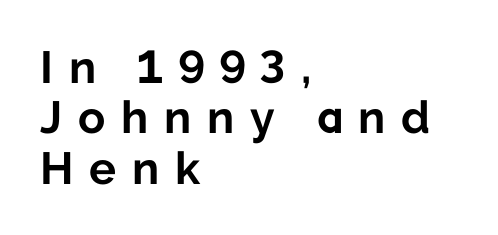
Q: Is the text bold? A: Yes.
Q: Is the text italic (slanted)? A: No, it is upright.
Q: Is the typeface a serif or a sans-serif typeface? A: Sans-serif.
Q: Is the text underlined? A: No.
Q: How is the paragraph aligned? A: Left-aligned.
Q: Is the spacing between letters normal or unusually wide? A: Unusually wide.
Q: Is the spacing between lines tight, normal or loose? A: Tight.
Q: Width (condensed, normal, or wide)? A: Normal.
Q: Stroke contrast? A: Low.
Q: x-height? A: Medium.
Q: Monospaced? A: No.
